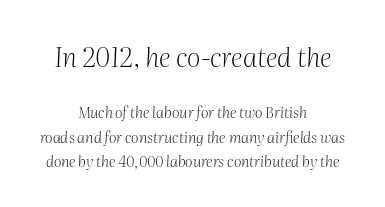
Is there much room between lines? A standard amount, neither cramped nor airy. Just letters on the line, the space beneath them empty. Rendered with sloped, italic letterforms. Top chunk: large. Bottom chunk: small. On a weight scale, this lands at 450 or below. How are the letters spaced? Ordinarily, with no added tracking.
